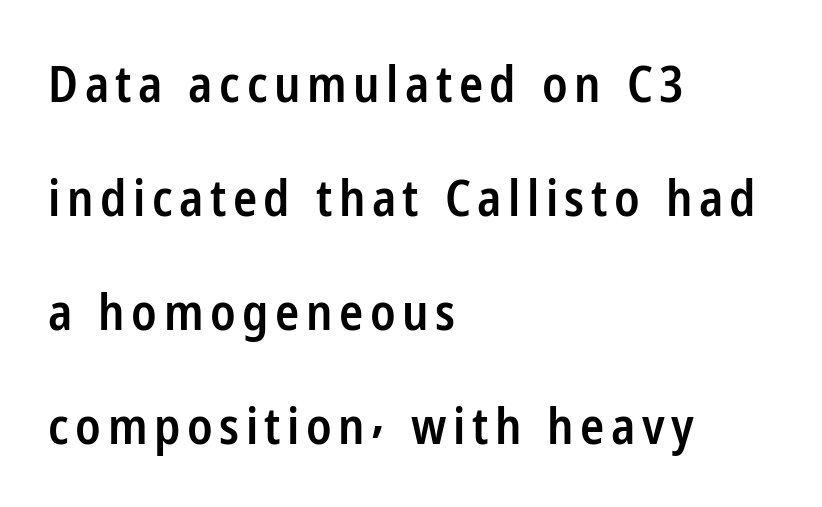
Q: Is the text bold? A: Semi-bold.
Q: Is the text italic (slanted)? A: No, it is upright.
Q: Is the typeface a serif or a sans-serif typeface? A: Sans-serif.
Q: Is the text underlined? A: No.
Q: How is the paragraph aligned? A: Left-aligned.
Q: Is the spacing between lines tight, normal or loose? A: Loose.
Q: Width (condensed, normal, or wide)? A: Condensed.
Q: Stroke contrast? A: Low.
Q: x-height? A: Medium.
Q: Monospaced? A: No.
